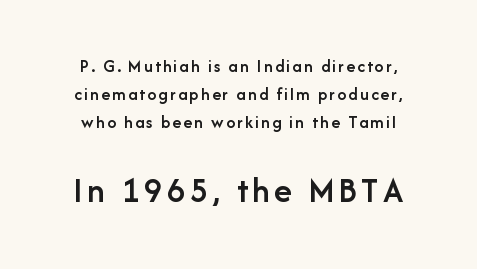
{"serif": "no", "italic": "no", "bold": "semi", "weight": "semibold", "width": "normal", "stroke_contrast": "low", "x_height": "medium", "monospaced": "no", "underline": "no", "line_spacing": "normal", "line_spacing_ratio": 1.55, "larger_block": "second", "size_ratio": 2.0, "glyph_px": 36}
